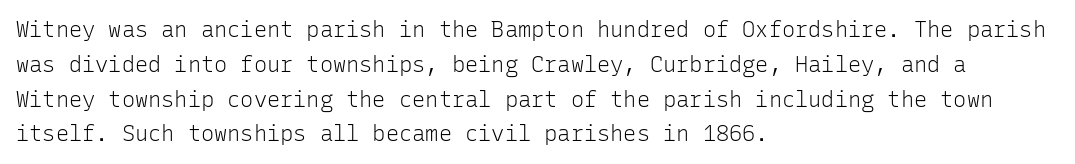
The image shows 22 px text type, upright; set left-aligned, normal line spacing (1.58x), normal letter spacing, not underlined.
